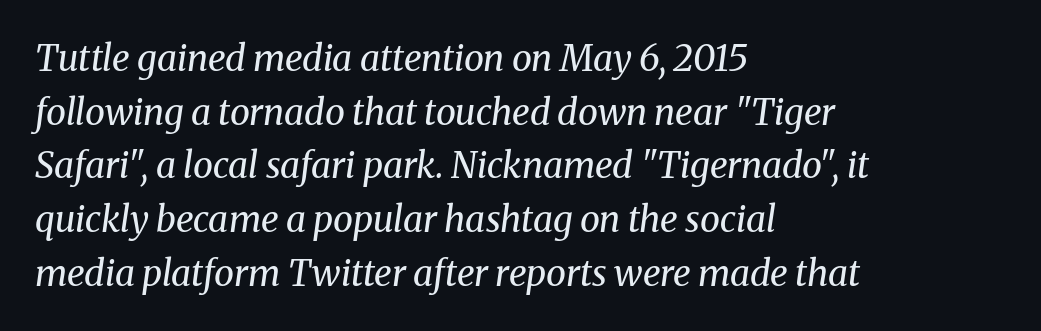
Q: Is the text bold? A: No.
Q: Is the text italic (slanted)? A: Yes, it leans right by about 8 degrees.
Q: Is the typeface a serif or a sans-serif typeface? A: Serif.
Q: Is the text underlined? A: No.
Q: How is the paragraph aligned? A: Left-aligned.
Q: Is the spacing between letters normal or unusually wide? A: Normal.
Q: Is the spacing between lines tight, normal or loose? A: Normal.
Q: Width (condensed, normal, or wide)? A: Normal.
Q: Stroke contrast? A: Medium.
Q: x-height? A: Medium.
Q: Monospaced? A: No.
